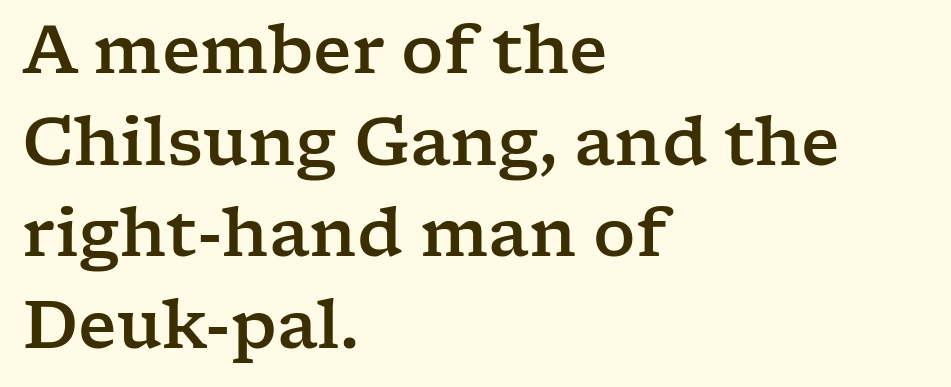
Q: Is the text italic (slanted)? A: No, it is upright.
Q: Is the typeface a serif or a sans-serif typeface? A: Serif.
Q: Is the text underlined? A: No.
Q: How is the paragraph aligned? A: Left-aligned.
Q: Is the spacing between letters normal or unusually wide? A: Normal.
Q: Is the spacing between lines tight, normal or loose? A: Normal.
Q: Width (condensed, normal, or wide)? A: Wide.
Q: Stroke contrast? A: Low.
Q: x-height? A: Medium.
Q: Monospaced? A: No.
